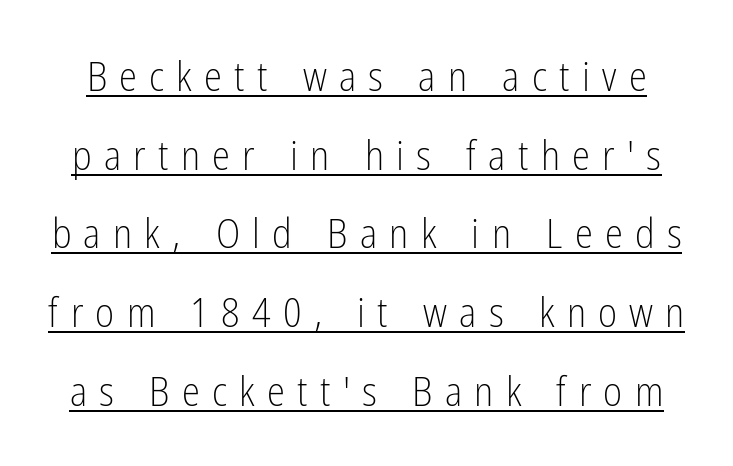
Descenders here cross a horizontal rule under the line. The letters advance in unequal steps, a hallmark of proportional type. This is sans-serif lettering, the kind often seen on screens and signage. Leading: increased. If you drew a line through each stem, it would be perfectly vertical. Is the type heavy? It reads as light-to-regular instead.
